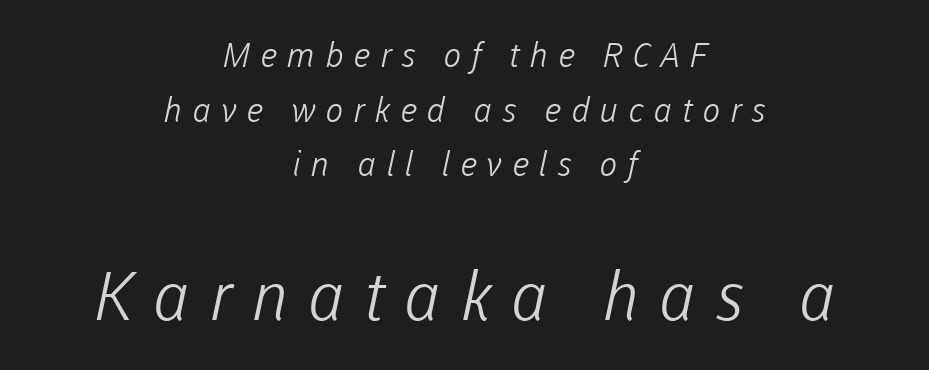
Q: Is the text bold? A: No.
Q: Is the typeface a serif or a sans-serif typeface? A: Sans-serif.
Q: Is the text underlined? A: No.
Q: How is the paragraph aligned? A: Centered.
Q: Is the spacing between letters normal or unusually wide? A: Unusually wide.
Q: Is the spacing between lines tight, normal or loose? A: Normal.
Q: Which block of text is set in a larger size, the first (top) or the second (bottom)? A: The second (bottom) one.
Q: Width (condensed, normal, or wide)? A: Normal.
Q: Stroke contrast? A: Low.
Q: x-height? A: Medium.
Q: Monospaced? A: No.
